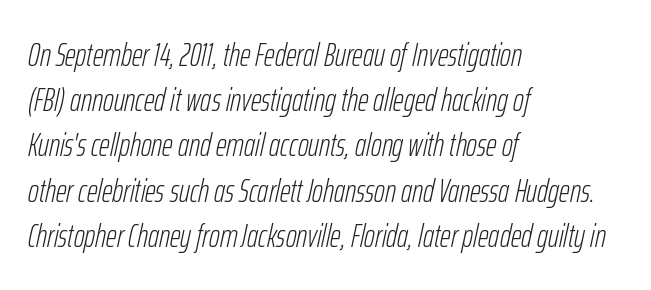
{"italic": "yes", "lean": "right", "slant_degrees": 12, "bold": "no", "weight": "light", "width": "condensed", "stroke_contrast": "low", "x_height": "medium", "monospaced": "no", "underline": "no", "align": "left", "line_spacing": "normal", "line_spacing_ratio": 1.37, "letter_spacing": "normal", "letter_spacing_em": 0.0, "glyph_px": 33}
